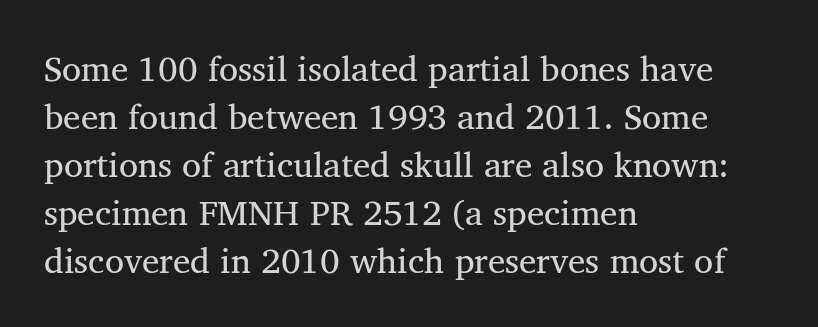
{"serif": "yes", "italic": "no", "bold": "no", "weight": "regular", "width": "normal", "stroke_contrast": "medium", "x_height": "medium", "monospaced": "no", "underline": "no", "align": "left", "line_spacing": "normal", "line_spacing_ratio": 1.37, "letter_spacing": "normal", "letter_spacing_em": 0.0, "glyph_px": 35}
